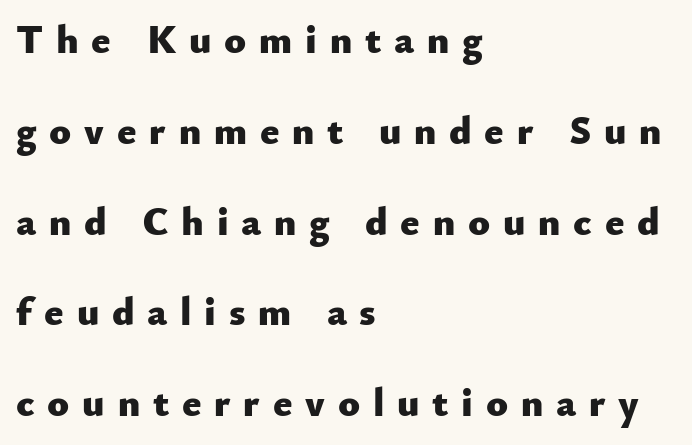
{"serif": "no", "italic": "no", "bold": "yes", "weight": "heavy", "width": "normal", "stroke_contrast": "low", "x_height": "small", "monospaced": "no", "underline": "no", "align": "left", "line_spacing": "loose", "line_spacing_ratio": 2.27, "letter_spacing": "wide", "letter_spacing_em": 0.32, "glyph_px": 40}
